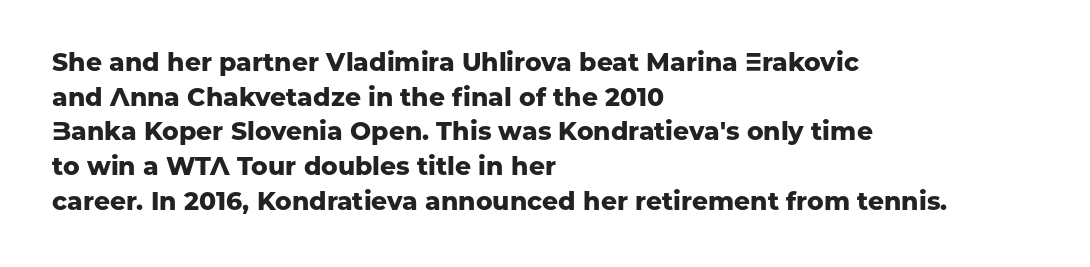
Q: Is the text bold? A: Yes.
Q: Is the text italic (slanted)? A: No, it is upright.
Q: Is the text underlined? A: No.
Q: How is the paragraph aligned? A: Left-aligned.
Q: Is the spacing between letters normal or unusually wide? A: Normal.
Q: Is the spacing between lines tight, normal or loose? A: Normal.
